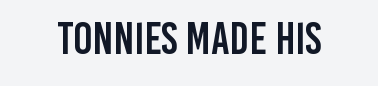
Q: Is the text italic (slanted)? A: No, it is upright.
Q: Is the typeface a serif or a sans-serif typeface? A: Sans-serif.
Q: Is the text underlined? A: No.
Q: Is the spacing between letters normal or unusually wide? A: Normal.
Q: Width (condensed, normal, or wide)? A: Condensed.
Q: Stroke contrast? A: Low.
Q: x-height? A: Large.
Q: Monospaced? A: No.
